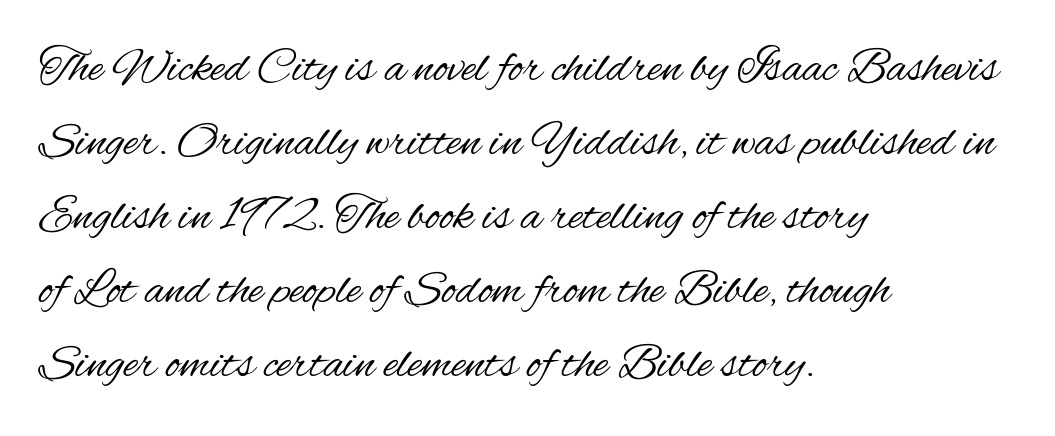
The image shows 49 px regular-weight, condensed sans-serif type; set left-aligned, normal line spacing (1.51x), normal letter spacing, not underlined; medium stroke contrast and a small x-height.
